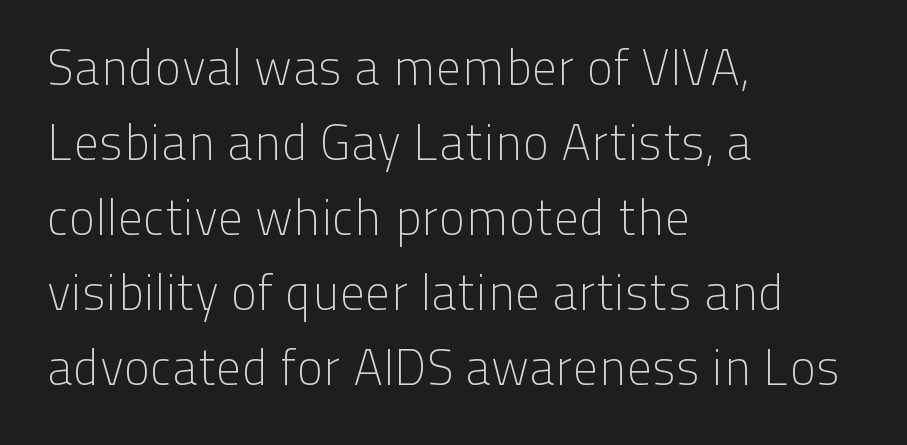
Words float on clear page, feet unadorned. One glance says typical: line gaps are just what's usual. The typography opts for an upright posture over an oblique one. These lines keep a tight, regular rhythm from letter to letter. Weight: regular or lighter. Unlike a traditional serif, this face leaves its strokes unadorned.
